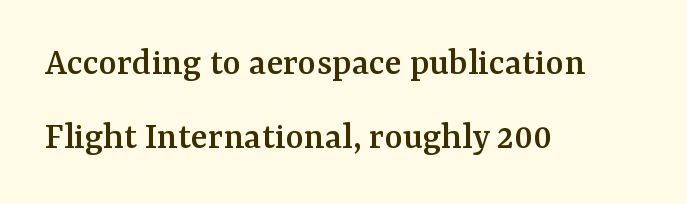
{"serif": "yes", "italic": "no", "width": "normal", "stroke_contrast": "medium", "x_height": "medium", "monospaced": "no", "underline": "no", "align": "left", "line_spacing_ratio": 1.89, "letter_spacing": "normal", "letter_spacing_em": 0.0, "glyph_px": 39}
